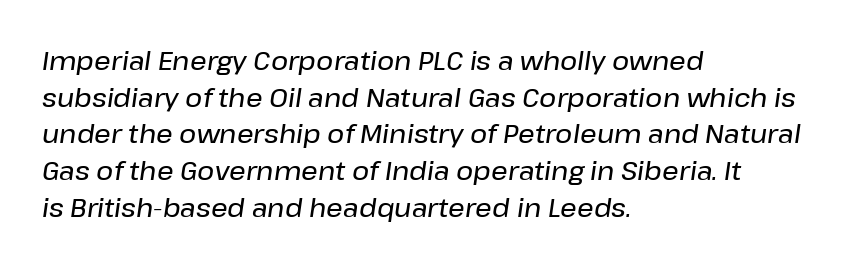
The image shows 26 px text type, italic (leaning right); set left-aligned, normal line spacing (1.41x), normal letter spacing, not underlined.
